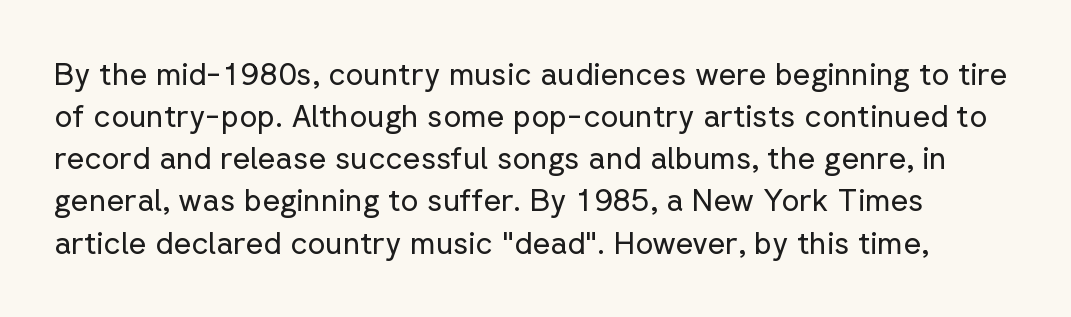
{"serif": "no", "italic": "no", "bold": "no", "weight": "regular", "width": "normal", "stroke_contrast": "low", "x_height": "medium", "monospaced": "no", "underline": "no", "line_spacing": "normal", "line_spacing_ratio": 1.36, "letter_spacing": "normal", "letter_spacing_em": 0.0, "glyph_px": 31}
